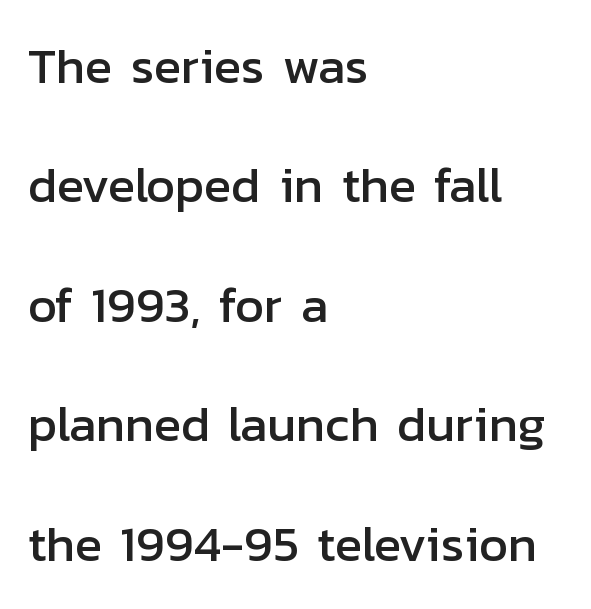
The axis of the letterforms is exactly vertical. Note the varied advance widths — an 'i' is clearly narrower than an 'm'. This rendering uses left alignment, leaving the right contour irregular. Compared with typical body copy, the letter spacing here is the same.
